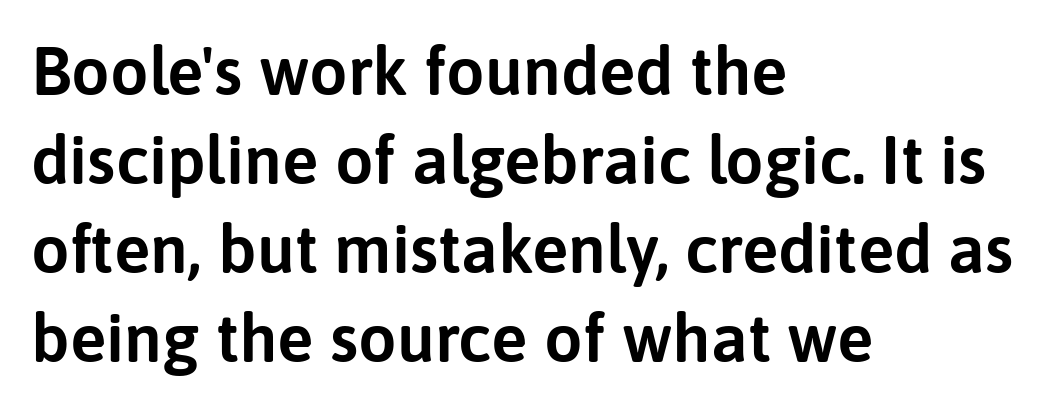
{"serif": "no", "italic": "no", "width": "normal", "stroke_contrast": "low", "x_height": "medium", "monospaced": "no", "underline": "no", "align": "left", "line_spacing": "normal", "line_spacing_ratio": 1.31, "letter_spacing": "normal", "letter_spacing_em": 0.0, "glyph_px": 68}
